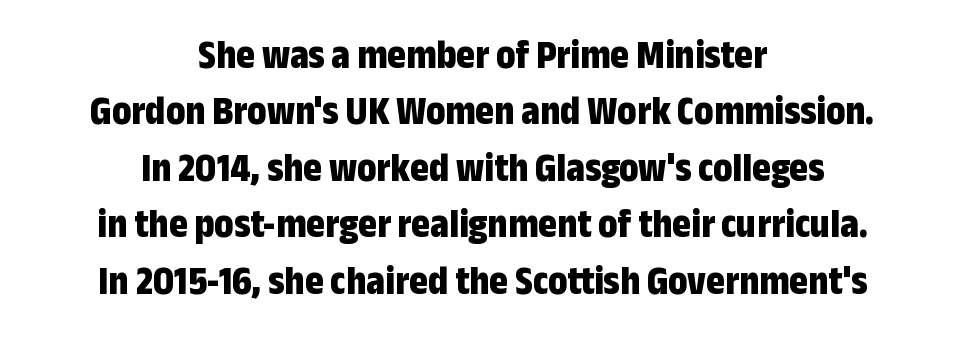
Q: Is the text bold? A: Yes.
Q: Is the text italic (slanted)? A: No, it is upright.
Q: Is the typeface a serif or a sans-serif typeface? A: Sans-serif.
Q: Is the text underlined? A: No.
Q: How is the paragraph aligned? A: Centered.
Q: Is the spacing between letters normal or unusually wide? A: Normal.
Q: Is the spacing between lines tight, normal or loose? A: Normal.
Q: Width (condensed, normal, or wide)? A: Condensed.
Q: Stroke contrast? A: Low.
Q: x-height? A: Medium.
Q: Monospaced? A: No.
